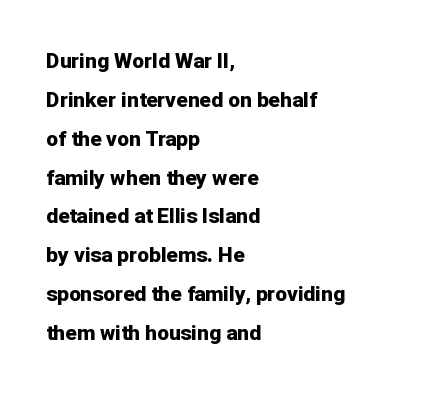
The image shows 21 px bold type, upright; set left-aligned, line spacing 1.85x, normal letter spacing, not underlined.
